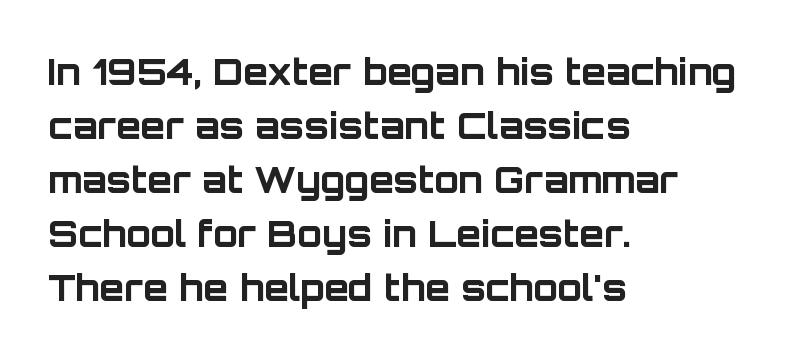
The image shows 36 px bold sans-serif type, upright; set left-aligned, normal line spacing (1.5x), normal letter spacing, not underlined; low stroke contrast and a large x-height.
